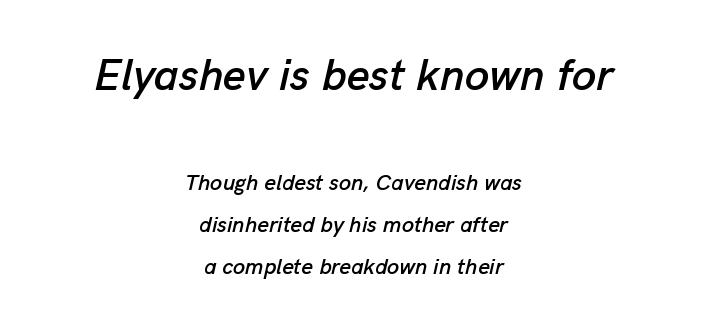
Q: Is the text italic (slanted)? A: Yes, it leans right by about 13 degrees.
Q: Is the text underlined? A: No.
Q: How is the paragraph aligned? A: Centered.
Q: Is the spacing between letters normal or unusually wide? A: Normal.
Q: Is the spacing between lines tight, normal or loose? A: Loose.
Q: Which block of text is set in a larger size, the first (top) or the second (bottom)? A: The first (top) one.
Q: Width (condensed, normal, or wide)? A: Normal.
Q: Stroke contrast? A: Low.
Q: x-height? A: Medium.
Q: Monospaced? A: No.
